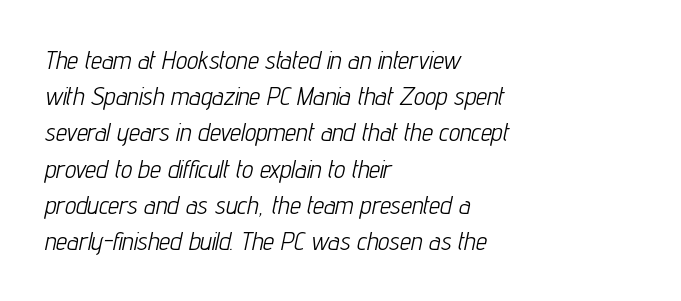
The image shows 25 px text type, italic (leaning right); set left-aligned, normal line spacing (1.45x), normal letter spacing, not underlined.
